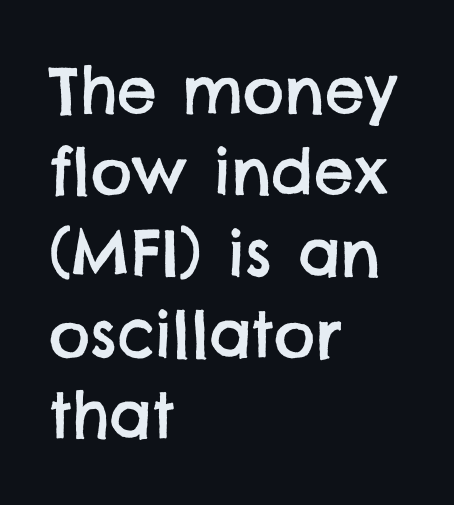
{"serif": "no", "width": "normal", "stroke_contrast": "low", "x_height": "large", "monospaced": "no", "underline": "no", "align": "left", "line_spacing": "normal", "line_spacing_ratio": 1.29, "letter_spacing": "normal", "letter_spacing_em": 0.0, "glyph_px": 63}
